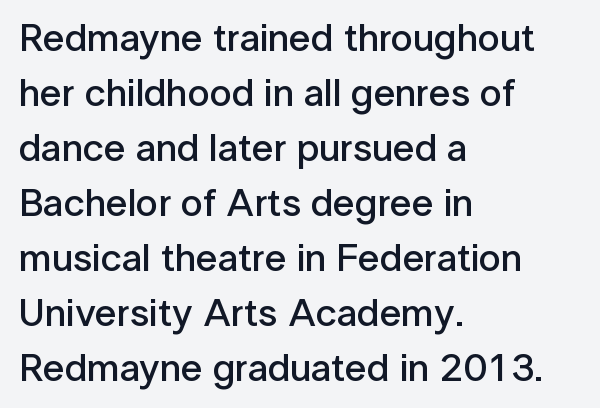
Type style note: lacks serifs. Tracking value appears to be zero — textbook default spacing. This is the regular roman posture of the typeface. Here the designer chose a conventional face with non-uniform glyph widths. Is there much room between lines? A standard amount, neither cramped nor airy. Every letter is mildly thick-stroked: semibold rather than bold.
